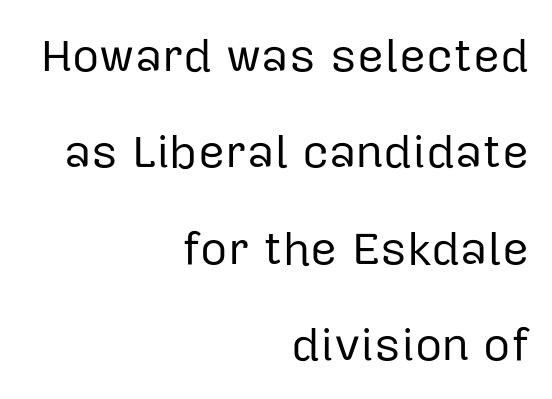
Q: Is the text bold? A: No.
Q: Is the text italic (slanted)? A: No, it is upright.
Q: Is the typeface a serif or a sans-serif typeface? A: Sans-serif.
Q: Is the text underlined? A: No.
Q: How is the paragraph aligned? A: Right-aligned.
Q: Is the spacing between letters normal or unusually wide? A: Normal.
Q: Is the spacing between lines tight, normal or loose? A: Loose.
Q: Width (condensed, normal, or wide)? A: Normal.
Q: Stroke contrast? A: Low.
Q: x-height? A: Medium.
Q: Monospaced? A: No.
